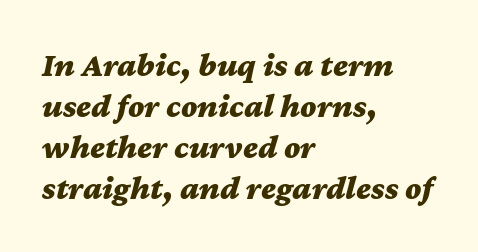
The image shows 34 px bold, wide type, italic (leaning right); set left-aligned, line spacing 1.21x, normal letter spacing, not underlined; medium stroke contrast and a medium x-height.
